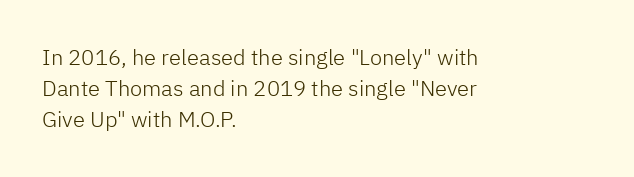
Every row of glyphs begins at an identical x-position on the left. The typesetting does not lean heavy: it is not bold. One glance says typical: line gaps are just what's usual. Underlining? Definitely not there.
